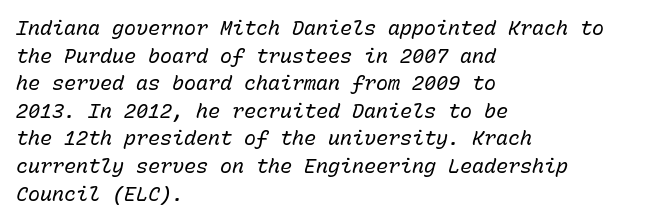
{"italic": "yes", "lean": "right", "slant_degrees": 15, "bold": "no", "underline": "no", "align": "left", "line_spacing": "normal", "line_spacing_ratio": 1.38, "letter_spacing": "normal", "letter_spacing_em": 0.0, "glyph_px": 20}
